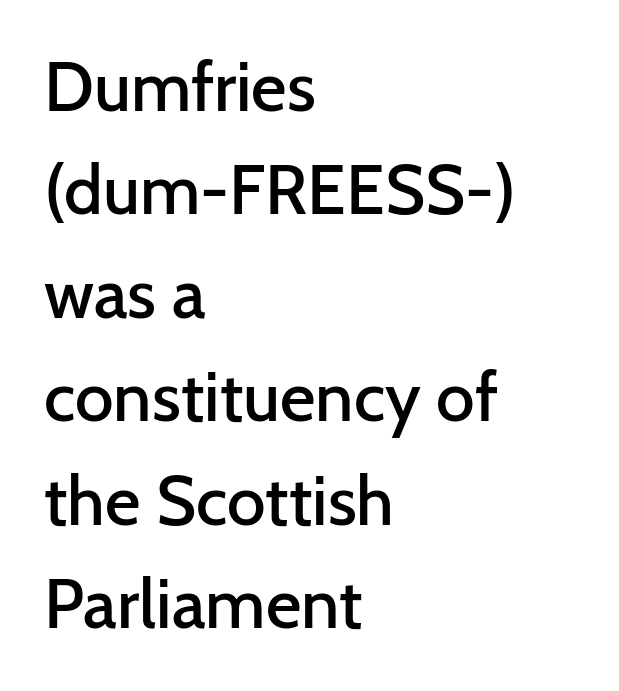
The image shows 69 px semibold sans-serif type, upright; set left-aligned, normal line spacing (1.5x), normal letter spacing, not underlined; low stroke contrast and a medium x-height.
